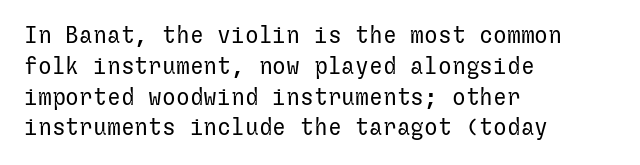
{"italic": "no", "bold": "no", "underline": "no", "align": "left", "line_spacing": "normal", "line_spacing_ratio": 1.34, "letter_spacing": "normal", "letter_spacing_em": 0.0, "glyph_px": 23}
